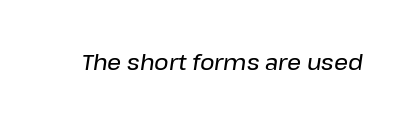
There's an unmistakable incline to the writing here. Lines of text with bare space underneath. The passage shown has conventional tracking throughout.
